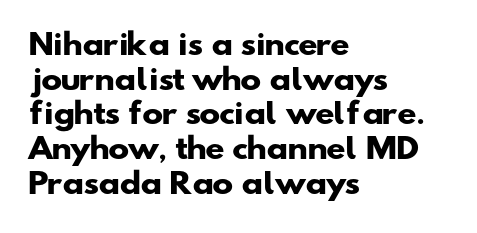
The image shows 28 px heavy, wide sans-serif type; set left-aligned, line spacing 1.24x, normal letter spacing, not underlined; low stroke contrast and a small x-height.
